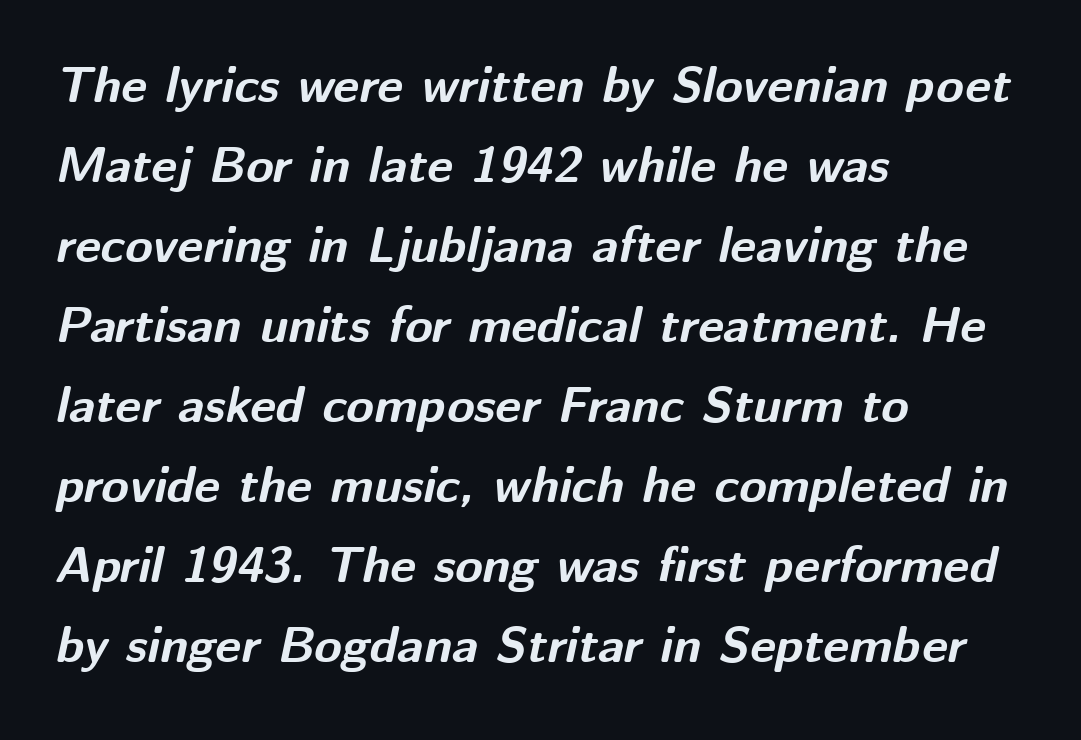
The strokes are fattened all the way to bold. Every row of glyphs begins at an identical x-position on the left. If you measured baseline to baseline, you'd find a middling distance. The gap between lines stays unmarked. Slanted lettering throughout.
